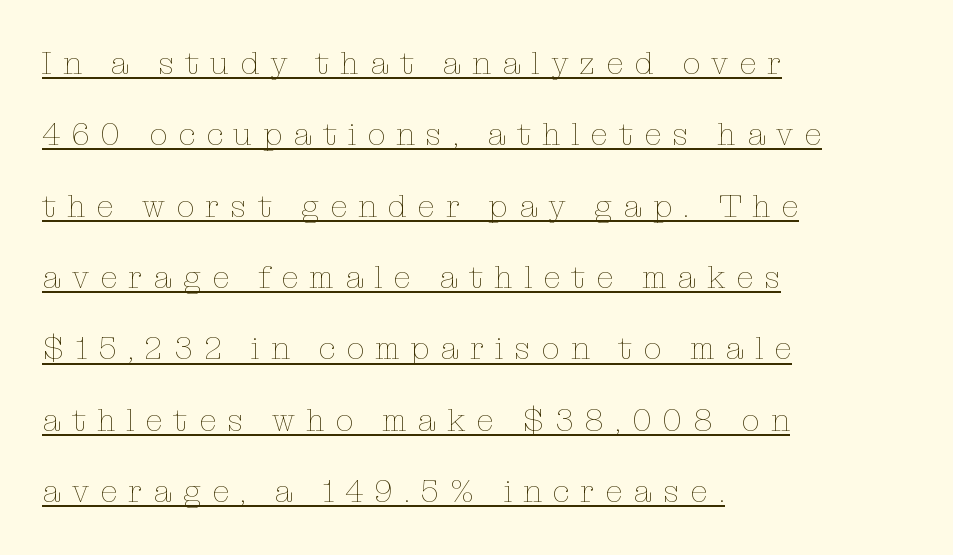
Q: Is the text bold? A: No.
Q: Is the text italic (slanted)? A: No, it is upright.
Q: Is the text underlined? A: Yes.
Q: How is the paragraph aligned? A: Left-aligned.
Q: Is the spacing between letters normal or unusually wide? A: Unusually wide.
Q: Is the spacing between lines tight, normal or loose? A: Loose.
Q: Width (condensed, normal, or wide)? A: Normal.
Q: Stroke contrast? A: Low.
Q: x-height? A: Medium.
Q: Monospaced? A: No.
